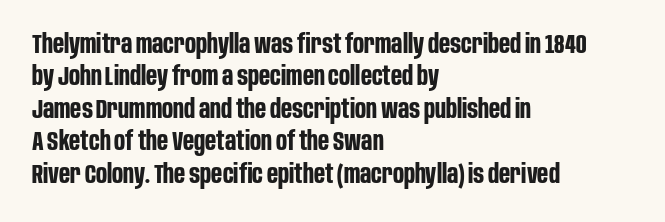
{"italic": "no", "bold": "yes", "underline": "no", "align": "left", "line_spacing": "normal", "line_spacing_ratio": 1.25, "letter_spacing": "normal", "letter_spacing_em": 0.0, "glyph_px": 26}
